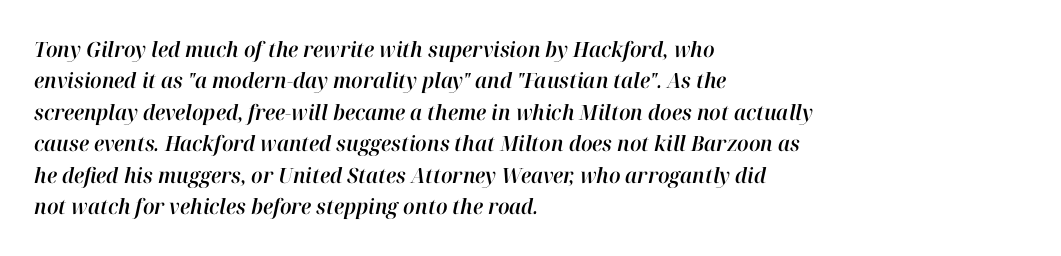
The image shows 21 px text type, italic (leaning right); set left-aligned, normal line spacing (1.5x), normal letter spacing, not underlined.
